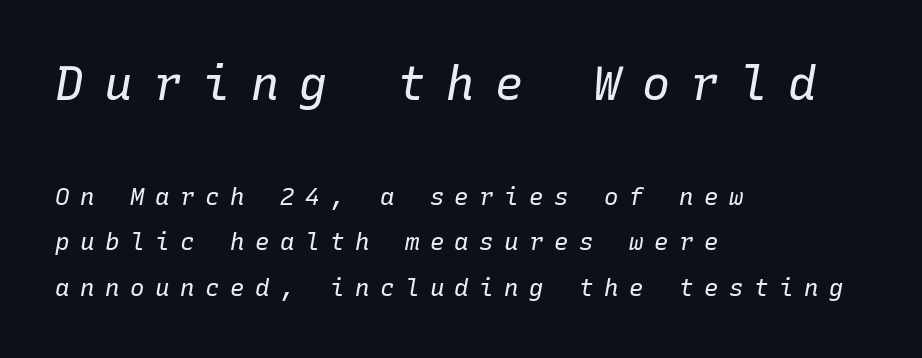
{"italic": "yes", "lean": "right", "slant_degrees": 10, "bold": "no", "weight": "regular", "width": "normal", "stroke_contrast": "low", "x_height": "medium", "monospaced": "yes", "underline": "no", "align": "left", "line_spacing": "loose", "line_spacing_ratio": 1.9, "letter_spacing": "wide", "letter_spacing_em": 0.44, "larger_block": "first", "size_ratio": 1.96, "glyph_px": 47}
